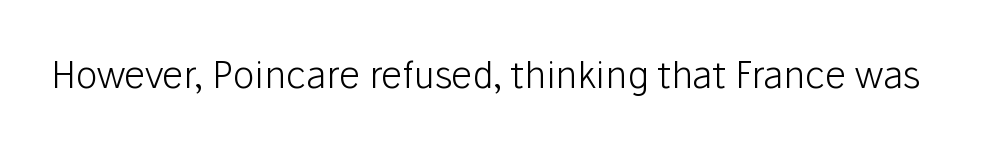
Q: Is the text bold? A: No.
Q: Is the text italic (slanted)? A: No, it is upright.
Q: Is the typeface a serif or a sans-serif typeface? A: Sans-serif.
Q: Is the text underlined? A: No.
Q: Is the spacing between letters normal or unusually wide? A: Normal.
Q: Width (condensed, normal, or wide)? A: Normal.
Q: Stroke contrast? A: Low.
Q: x-height? A: Medium.
Q: Monospaced? A: No.
